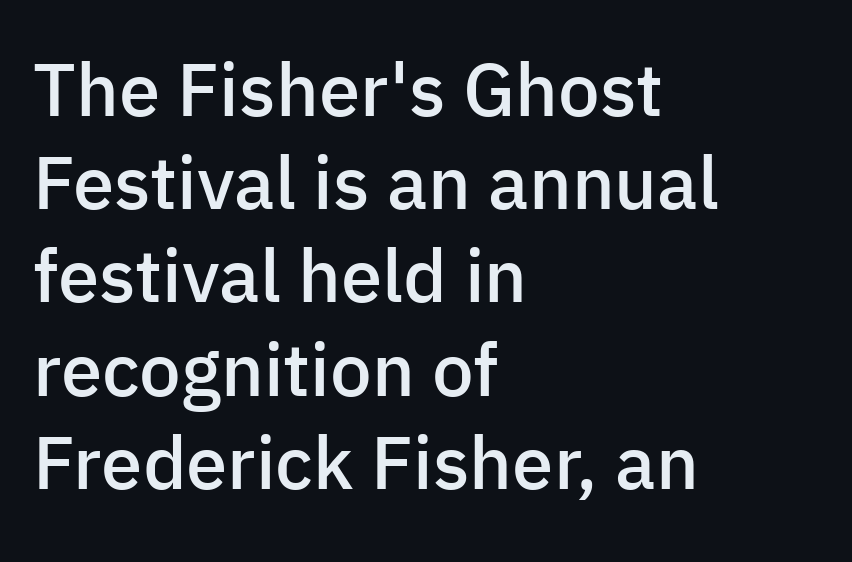
Q: Is the text bold? A: Semi-bold.
Q: Is the text italic (slanted)? A: No, it is upright.
Q: Is the typeface a serif or a sans-serif typeface? A: Sans-serif.
Q: Is the text underlined? A: No.
Q: How is the paragraph aligned? A: Left-aligned.
Q: Is the spacing between letters normal or unusually wide? A: Normal.
Q: Is the spacing between lines tight, normal or loose? A: Normal.
Q: Width (condensed, normal, or wide)? A: Normal.
Q: Stroke contrast? A: Low.
Q: x-height? A: Medium.
Q: Monospaced? A: No.
